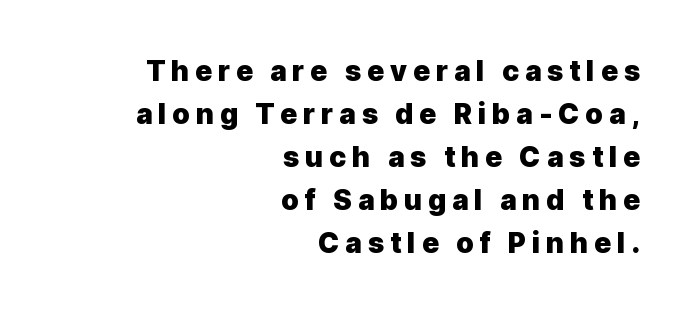
{"serif": "no", "italic": "no", "bold": "yes", "weight": "heavy", "width": "normal", "x_height": "medium", "monospaced": "no", "underline": "no", "align": "right", "line_spacing": "normal", "line_spacing_ratio": 1.54, "letter_spacing": "wide", "letter_spacing_em": 0.21, "glyph_px": 28}
